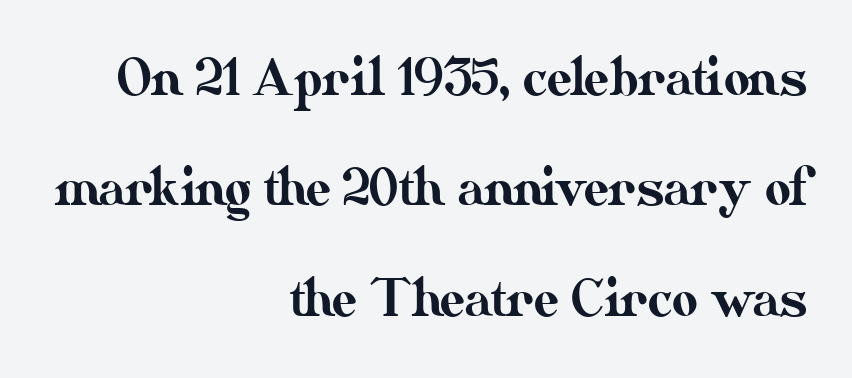
{"italic": "no", "width": "normal", "stroke_contrast": "medium", "x_height": "small", "monospaced": "no", "underline": "no", "align": "right", "line_spacing": "loose", "line_spacing_ratio": 2.21, "letter_spacing": "normal", "letter_spacing_em": 0.0, "glyph_px": 50}
